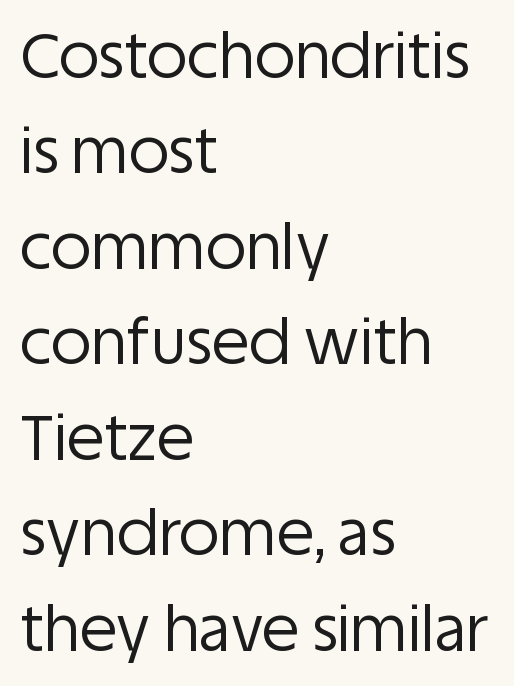
Q: Is the text bold? A: No.
Q: Is the text italic (slanted)? A: No, it is upright.
Q: Is the typeface a serif or a sans-serif typeface? A: Sans-serif.
Q: Is the text underlined? A: No.
Q: How is the paragraph aligned? A: Left-aligned.
Q: Is the spacing between letters normal or unusually wide? A: Normal.
Q: Is the spacing between lines tight, normal or loose? A: Normal.
Q: Width (condensed, normal, or wide)? A: Normal.
Q: Stroke contrast? A: Low.
Q: x-height? A: Large.
Q: Monospaced? A: No.
